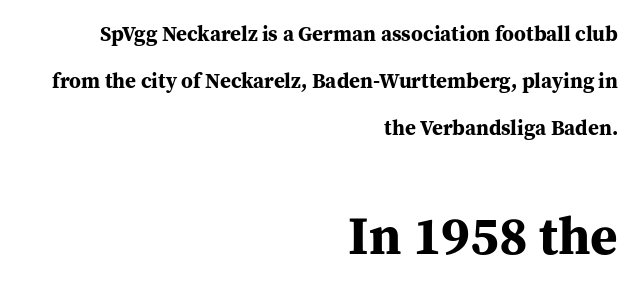
The image shows 53 px bold serif type, upright; set right-aligned, loose line spacing (2.24x), normal letter spacing, not underlined; the second (bottom) block is 2.52x larger; medium stroke contrast and a medium x-height.
